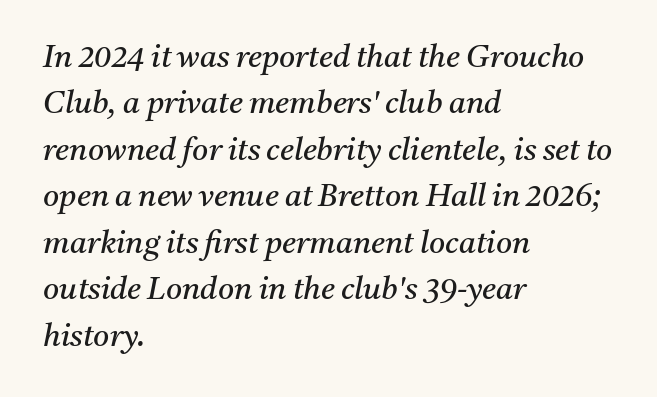
The image shows 31 px regular-weight serif type, italic (leaning right); set left-aligned, normal line spacing (1.5x), normal letter spacing, not underlined; medium stroke contrast and a medium x-height.
